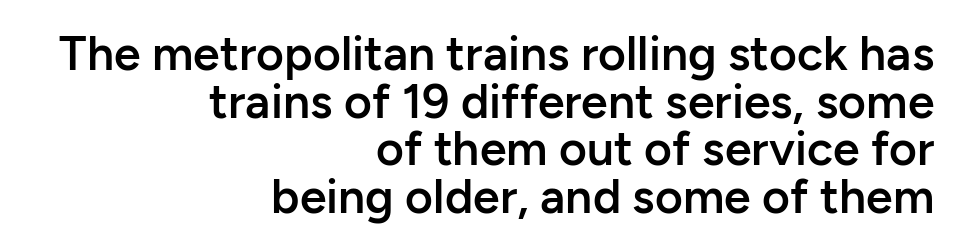
Q: Is the text bold? A: Semi-bold.
Q: Is the text italic (slanted)? A: No, it is upright.
Q: Is the typeface a serif or a sans-serif typeface? A: Sans-serif.
Q: Is the text underlined? A: No.
Q: How is the paragraph aligned? A: Right-aligned.
Q: Is the spacing between letters normal or unusually wide? A: Normal.
Q: Is the spacing between lines tight, normal or loose? A: Tight.
Q: Width (condensed, normal, or wide)? A: Normal.
Q: Stroke contrast? A: Low.
Q: x-height? A: Medium.
Q: Monospaced? A: No.
